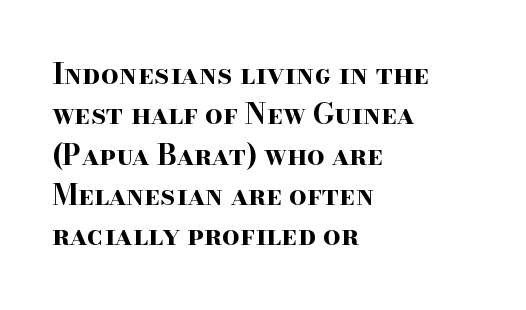
Does the leading feel generous? No, just average. The tracking reads as untouched default to a designer's eye. Italic? Not at all — the glyphs are vertical. A bare baseline throughout the passage. Is this a sans? No — the strokes have serifs.
